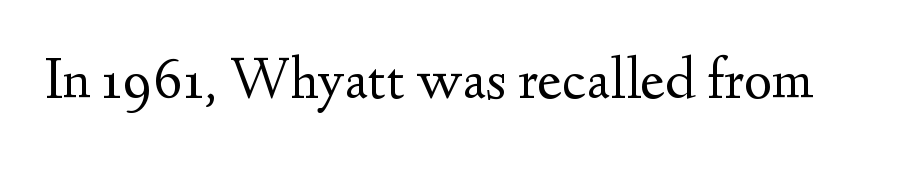
Q: Is the text bold? A: No.
Q: Is the text italic (slanted)? A: No, it is upright.
Q: Is the typeface a serif or a sans-serif typeface? A: Serif.
Q: Is the text underlined? A: No.
Q: Is the spacing between letters normal or unusually wide? A: Normal.
Q: Width (condensed, normal, or wide)? A: Normal.
Q: Stroke contrast? A: Medium.
Q: x-height? A: Small.
Q: Monospaced? A: No.
